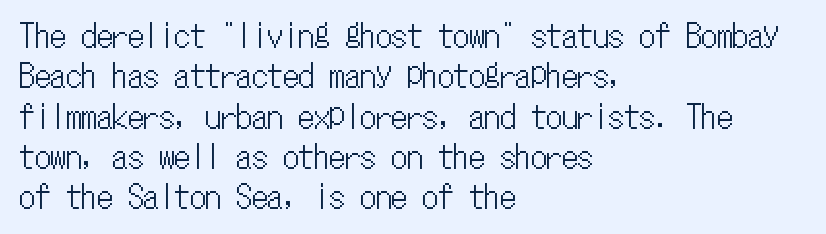
The passage shown has conventional tracking throughout. No word sits above an underline. Each new line begins a customary step beneath the previous one. Does the lettering tilt? It doesn't — this is upright.
